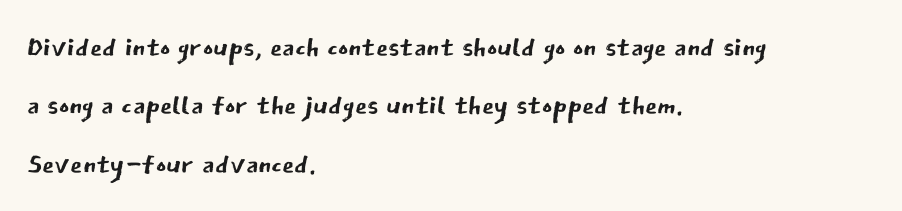
The image shows 39 px regular-weight sans-serif type, upright; set left-aligned, normal line spacing (1.5x), normal letter spacing, not underlined; low stroke contrast and a medium x-height.
